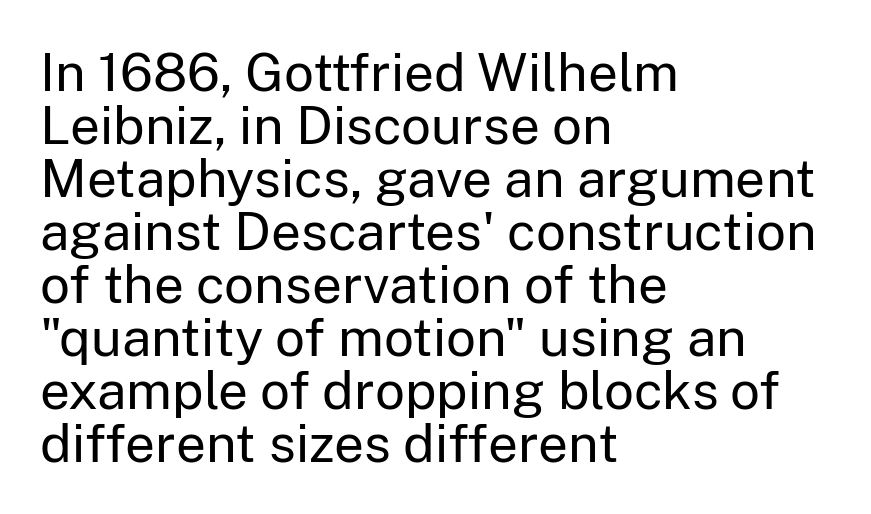
The image shows 53 px regular-weight sans-serif type, upright; set left-aligned, tight line spacing (1.0x), normal letter spacing, not underlined; low stroke contrast and a medium x-height.
